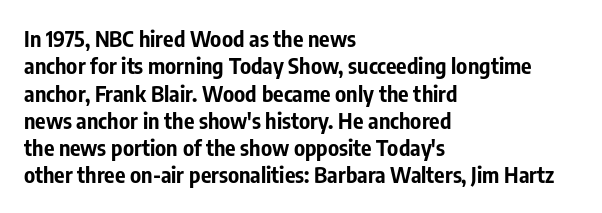
Chunky letters — that's bold for sure. Caption: standard tracking, unaltered. Descenders are the only things crossing below the line. Typeset ragged right — the left edge is the straight one. The letters stand upright; this is a roman face.
